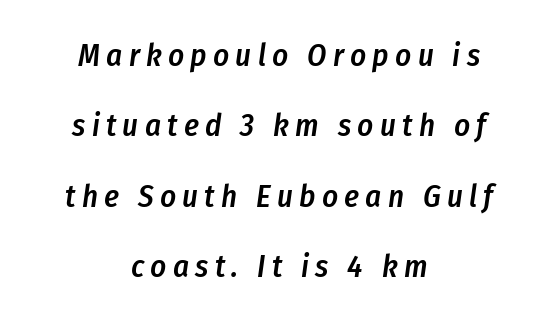
The image shows 31 px semibold, condensed type, italic (leaning right); set centered, loose line spacing (2.27x), unusually wide letter spacing (+0.2 em), not underlined; low stroke contrast and a medium x-height.
